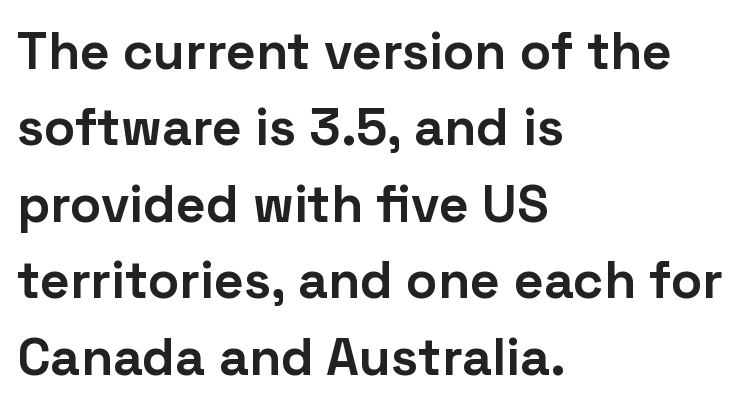
{"serif": "no", "italic": "no", "bold": "yes", "weight": "bold", "width": "normal", "stroke_contrast": "low", "x_height": "medium", "monospaced": "no", "underline": "no", "align": "left", "line_spacing": "normal", "line_spacing_ratio": 1.47, "letter_spacing": "normal", "letter_spacing_em": 0.0, "glyph_px": 52}
